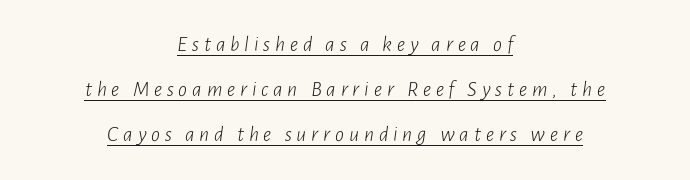
The image shows 22 px text type, italic (leaning right); set centered, loose line spacing (2.05x), unusually wide letter spacing (+0.22 em), underlined.
